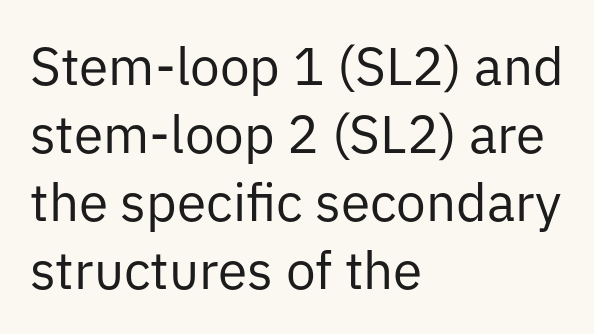
Q: Is the text bold? A: No.
Q: Is the text italic (slanted)? A: No, it is upright.
Q: Is the typeface a serif or a sans-serif typeface? A: Sans-serif.
Q: Is the text underlined? A: No.
Q: How is the paragraph aligned? A: Left-aligned.
Q: Is the spacing between letters normal or unusually wide? A: Normal.
Q: Is the spacing between lines tight, normal or loose? A: Normal.
Q: Width (condensed, normal, or wide)? A: Normal.
Q: Stroke contrast? A: Low.
Q: x-height? A: Medium.
Q: Monospaced? A: No.
